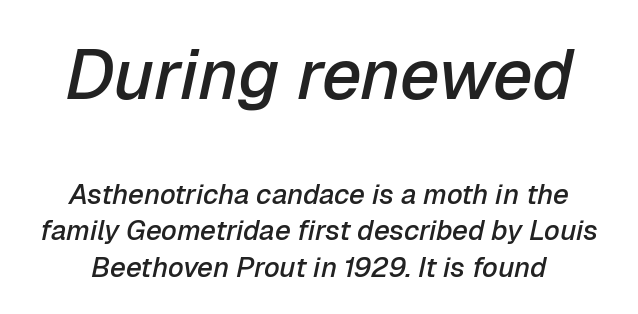
The earlier block is typeset at a bigger size than the later block. Does the weight exceed regular? Yes, but only to semibold. The leading is moderate, giving the passage an even texture. Decoration check: the copy has no underline. Characters are canted at an angle relative to the baseline's perpendicular. Here the glyphs are tracked normally, forming tight word shapes.
